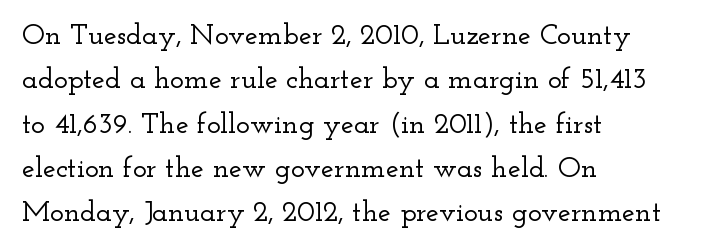
{"serif": "yes", "italic": "no", "width": "wide", "stroke_contrast": "low", "x_height": "small", "monospaced": "no", "underline": "no", "align": "left", "line_spacing": "normal", "line_spacing_ratio": 1.53, "letter_spacing": "normal", "letter_spacing_em": 0.0, "glyph_px": 29}
